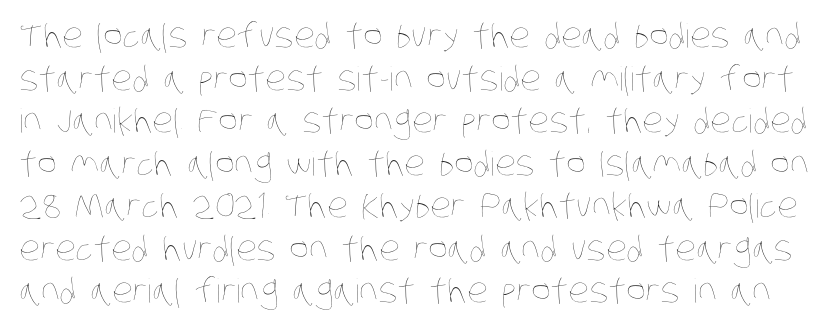
{"bold": "no", "weight": "thin", "width": "condensed", "stroke_contrast": "low", "x_height": "large", "monospaced": "no", "underline": "no", "line_spacing": "normal", "line_spacing_ratio": 1.29, "letter_spacing": "normal", "letter_spacing_em": 0.0, "glyph_px": 33}
